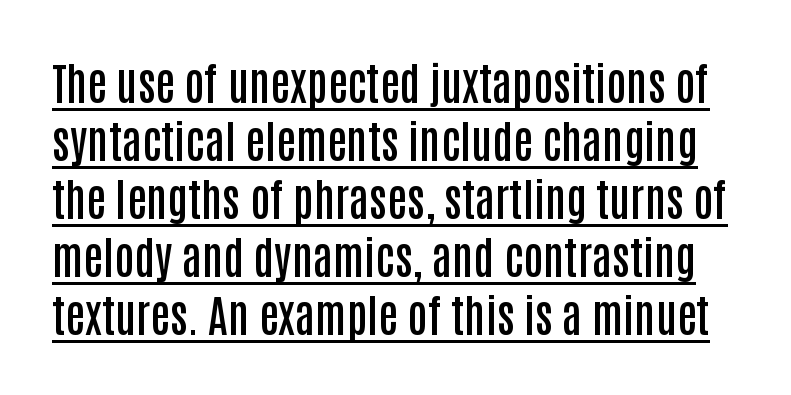
The image shows 44 px semibold, condensed sans-serif type, upright; set normal line spacing (1.32x), normal letter spacing, underlined; low stroke contrast and a large x-height.
